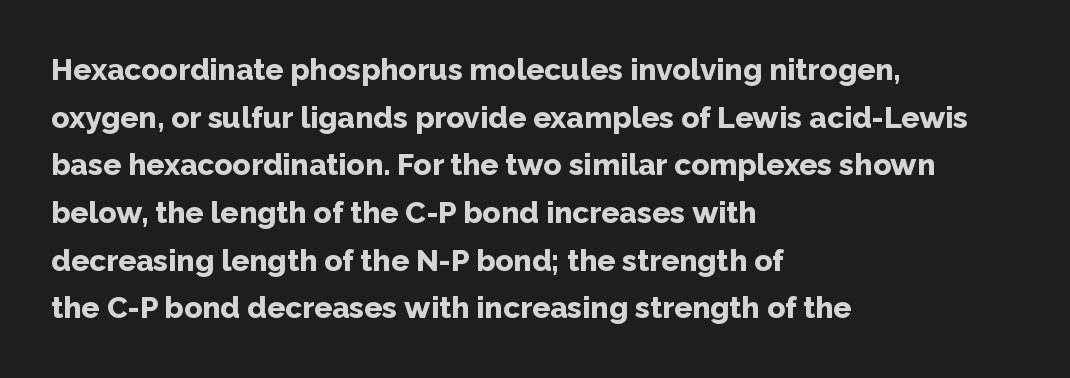
The image shows 30 px bold sans-serif type, upright; set left-aligned, normal line spacing (1.59x), normal letter spacing, not underlined; low stroke contrast and a medium x-height.
